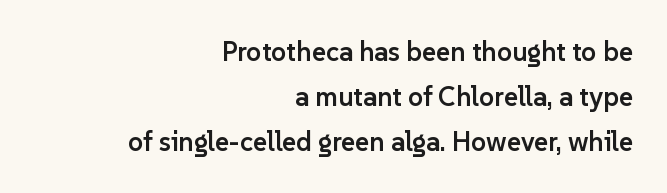
Horizontally, the lines are justified to the trailing edge only. Italic? Not at all — the glyphs are vertical. The string is rendered with underlining switched off. No extra tracking has been applied to these lines. The block of text has a typical density, with ordinary space between rows. The rendering uses a semibold face; strokes are thickened but not to full bold.
